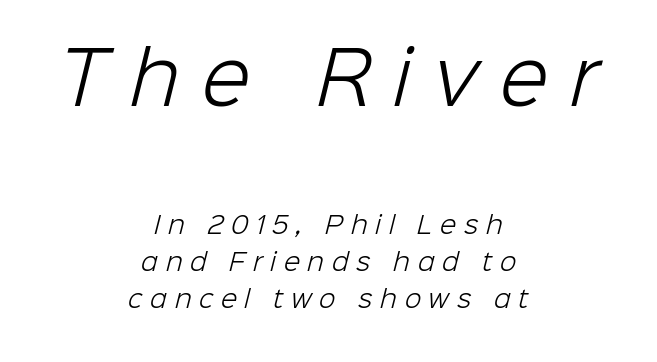
{"serif": "no", "bold": "no", "weight": "light", "width": "normal", "stroke_contrast": "low", "x_height": "medium", "monospaced": "no", "underline": "no", "align": "center", "line_spacing": "normal", "line_spacing_ratio": 1.54, "letter_spacing": "wide", "letter_spacing_em": 0.32, "larger_block": "first", "size_ratio": 2.96, "glyph_px": 71}
